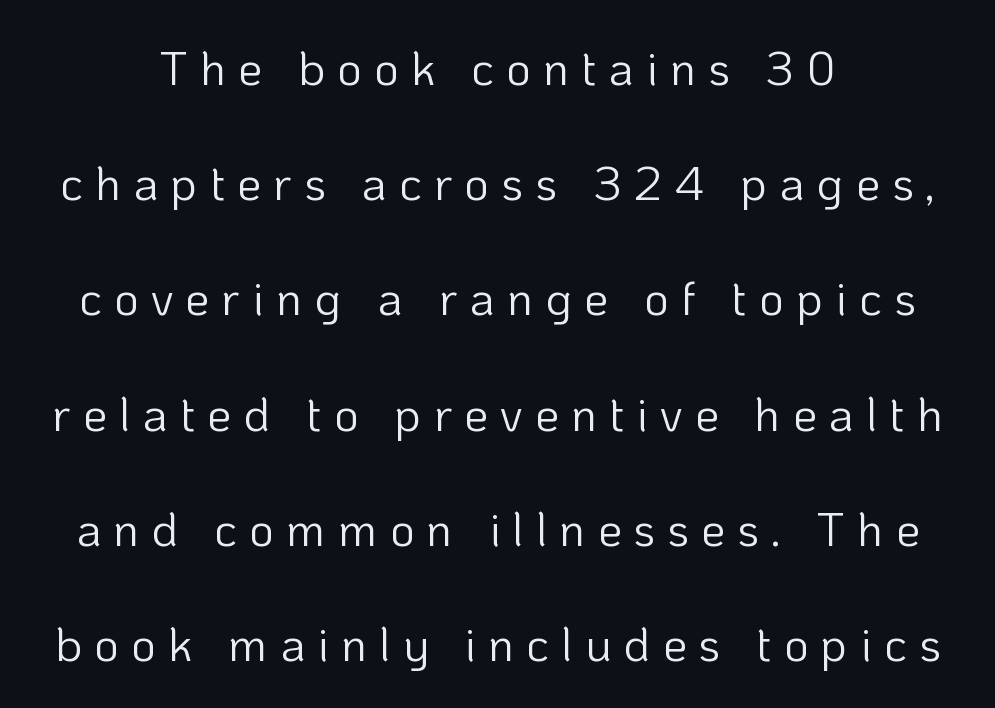
{"serif": "no", "italic": "no", "bold": "no", "weight": "light", "width": "normal", "stroke_contrast": "low", "x_height": "medium", "monospaced": "no", "underline": "no", "line_spacing": "loose", "line_spacing_ratio": 2.4, "letter_spacing": "wide", "letter_spacing_em": 0.25, "glyph_px": 48}
